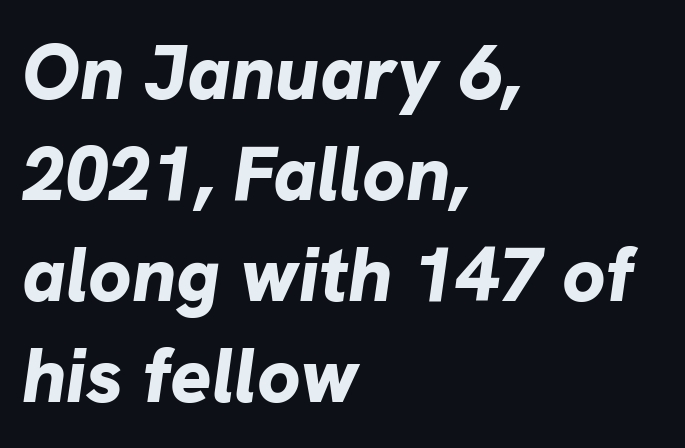
Q: Is the text bold? A: Yes.
Q: Is the text italic (slanted)? A: Yes, it leans right by about 8 degrees.
Q: Is the text underlined? A: No.
Q: How is the paragraph aligned? A: Left-aligned.
Q: Is the spacing between letters normal or unusually wide? A: Normal.
Q: Is the spacing between lines tight, normal or loose? A: Normal.
Q: Width (condensed, normal, or wide)? A: Normal.
Q: Stroke contrast? A: Low.
Q: x-height? A: Medium.
Q: Monospaced? A: No.
